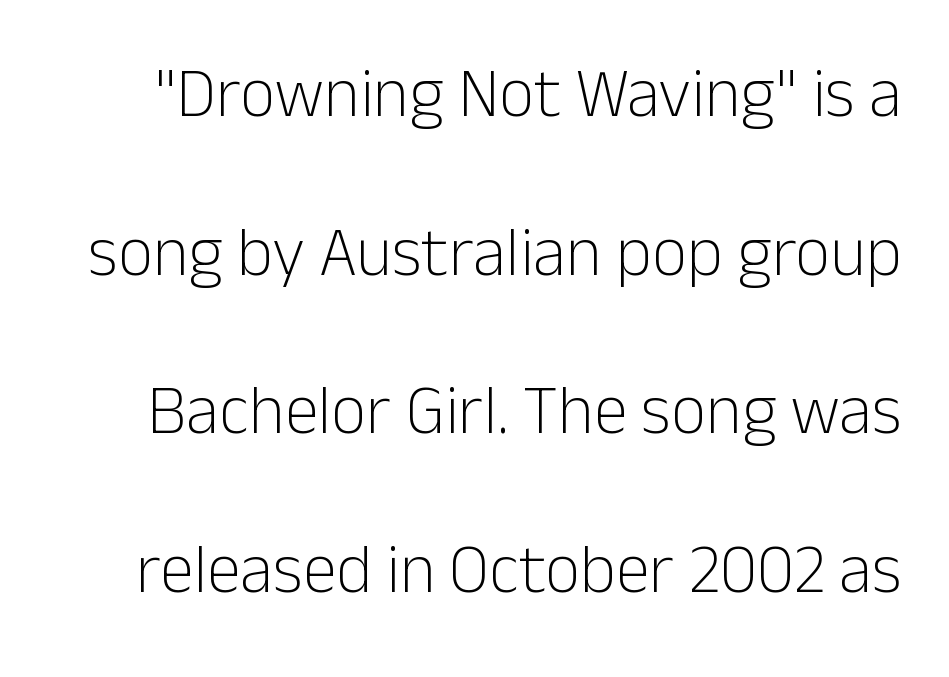
{"serif": "no", "italic": "no", "bold": "no", "weight": "light", "width": "normal", "stroke_contrast": "low", "x_height": "medium", "monospaced": "no", "underline": "no", "line_spacing": "loose", "line_spacing_ratio": 2.3, "letter_spacing": "normal", "letter_spacing_em": 0.0, "glyph_px": 69}
